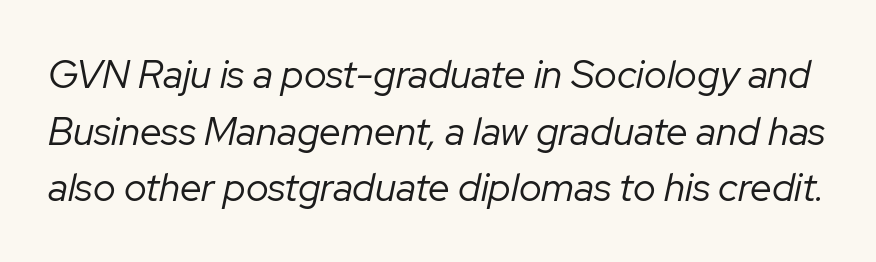
Q: Is the text bold? A: No.
Q: Is the text italic (slanted)? A: Yes, it leans right by about 12 degrees.
Q: Is the text underlined? A: No.
Q: Is the spacing between letters normal or unusually wide? A: Normal.
Q: Is the spacing between lines tight, normal or loose? A: Normal.
Q: Width (condensed, normal, or wide)? A: Normal.
Q: Stroke contrast? A: Low.
Q: x-height? A: Medium.
Q: Monospaced? A: No.
